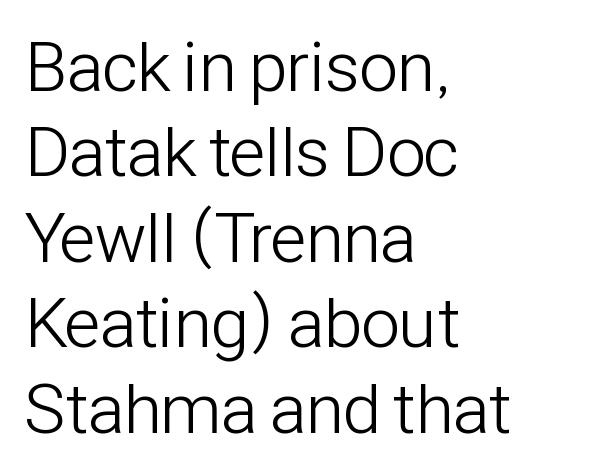
The image shows 70 px light, condensed sans-serif type, upright; set left-aligned, line spacing 1.22x, normal letter spacing, not underlined; low stroke contrast and a medium x-height.
